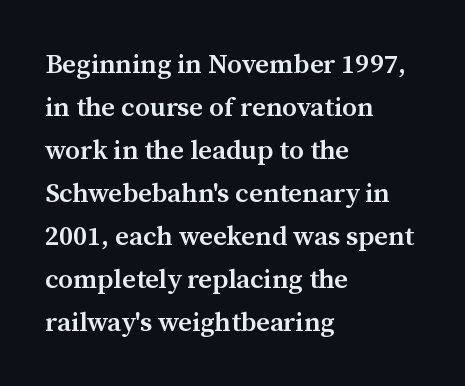
Decoration check: the copy has no underline. A classic flush-left, rag-right setting is used for this passage. Notice how descenders clear the ascenders below comfortably — that's standard leading. Tracking value appears to be zero — textbook default spacing.
